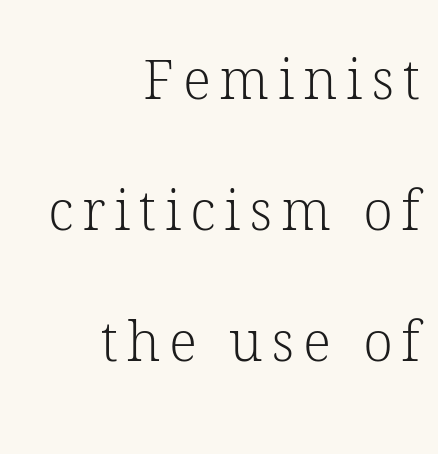
Q: Is the text bold? A: No.
Q: Is the text italic (slanted)? A: No, it is upright.
Q: Is the typeface a serif or a sans-serif typeface? A: Serif.
Q: Is the text underlined? A: No.
Q: How is the paragraph aligned? A: Right-aligned.
Q: Is the spacing between lines tight, normal or loose? A: Loose.
Q: Width (condensed, normal, or wide)? A: Normal.
Q: Stroke contrast? A: Low.
Q: x-height? A: Medium.
Q: Monospaced? A: No.
